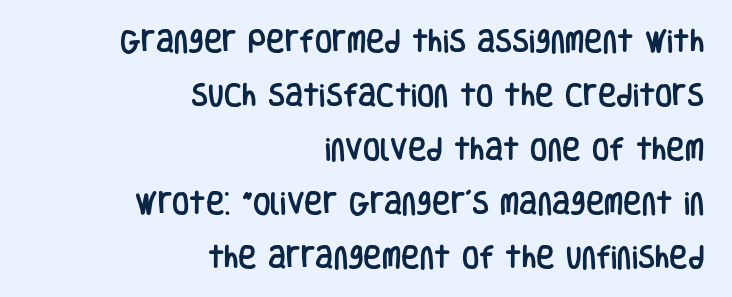
Q: Is the text italic (slanted)? A: No, it is upright.
Q: Is the text underlined? A: No.
Q: How is the paragraph aligned? A: Right-aligned.
Q: Is the spacing between letters normal or unusually wide? A: Normal.
Q: Is the spacing between lines tight, normal or loose? A: Loose.
